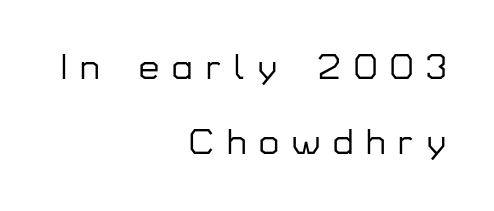
Is the block centered? No — it sits flush against the right margin. The tracking reads as deliberately expanded to a designer's eye. Students, observe: this is what heavily led, spacious text looks like. Each letter's strokes conclude bluntly, with no projecting serifs. Tall strokes in this sample are plumb rather than angled.
